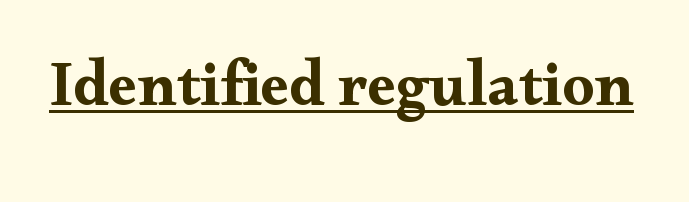
The image shows 64 px bold, wide serif type, upright; set normal letter spacing, underlined; medium stroke contrast and a small x-height.
